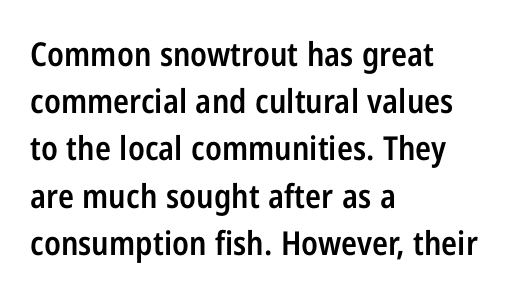
Descenders hang freely into open space. Typographic density is moderately raised because the face is semibold. A typesetter would label this face a sans. The font's upright variant was chosen for this text. Whoever set this chose a conventional vertical rhythm. Is this a fixed-width face? No — the glyphs have proportional, varying widths.
